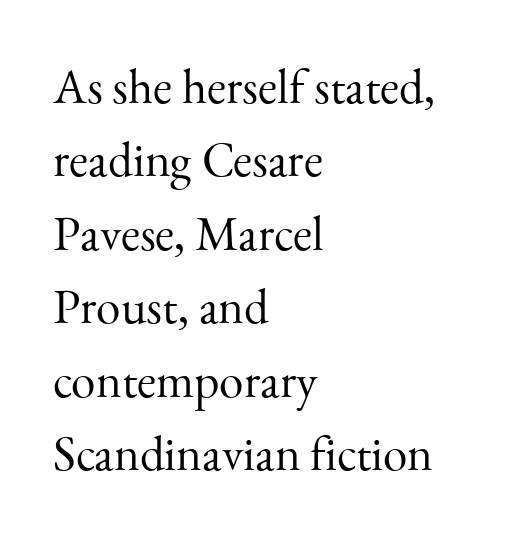
{"serif": "yes", "italic": "no", "bold": "no", "weight": "light", "width": "normal", "stroke_contrast": "medium", "x_height": "small", "monospaced": "no", "underline": "no", "align": "left", "line_spacing": "normal", "line_spacing_ratio": 1.5, "letter_spacing": "normal", "letter_spacing_em": 0.0, "glyph_px": 49}
